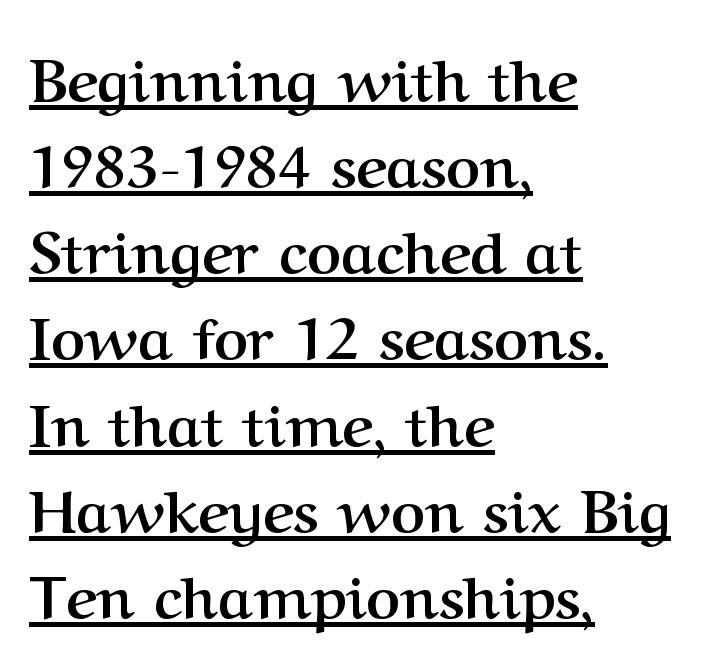
{"serif": "yes", "italic": "no", "bold": "yes", "weight": "semibold", "width": "normal", "stroke_contrast": "medium", "x_height": "medium", "monospaced": "no", "underline": "yes", "align": "left", "line_spacing": "normal", "line_spacing_ratio": 1.46, "letter_spacing": "normal", "letter_spacing_em": 0.0, "glyph_px": 59}
